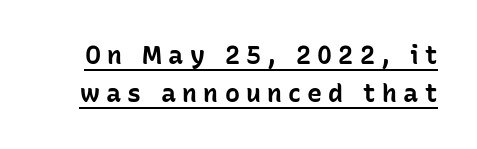
The passage shown has open, widely tracked lettering throughout. Upright lettering throughout. Students, observe: this is what conventionally led text looks like. Pretty heavy lettering here — definitely bold. Descenders here cross a horizontal rule under the line.
